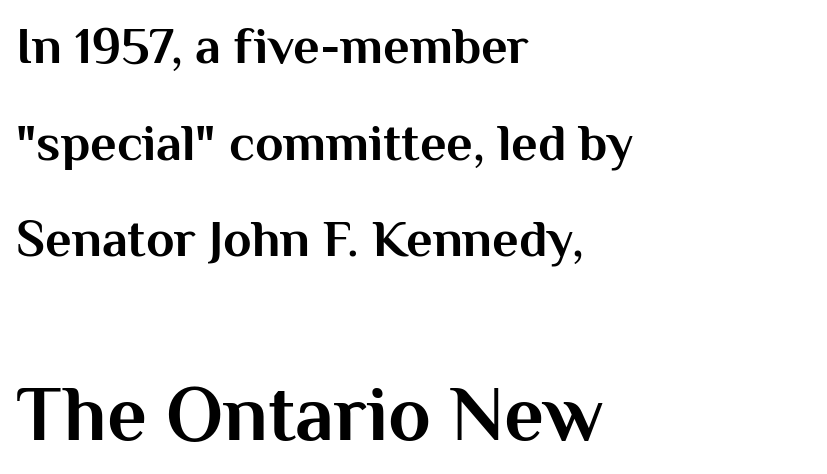
Q: Is the text bold? A: Yes.
Q: Is the text italic (slanted)? A: No, it is upright.
Q: Is the typeface a serif or a sans-serif typeface? A: Sans-serif.
Q: Is the text underlined? A: No.
Q: How is the paragraph aligned? A: Left-aligned.
Q: Is the spacing between letters normal or unusually wide? A: Normal.
Q: Which block of text is set in a larger size, the first (top) or the second (bottom)? A: The second (bottom) one.
Q: Width (condensed, normal, or wide)? A: Normal.
Q: Stroke contrast? A: Medium.
Q: x-height? A: Medium.
Q: Monospaced? A: No.
